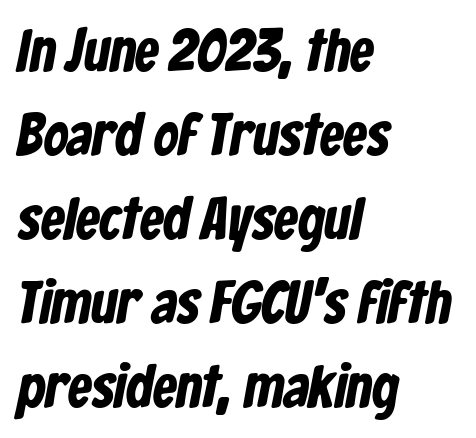
{"serif": "no", "width": "condensed", "stroke_contrast": "low", "x_height": "medium", "monospaced": "no", "underline": "no", "align": "left", "line_spacing": "normal", "line_spacing_ratio": 1.4, "letter_spacing": "normal", "letter_spacing_em": 0.0, "glyph_px": 60}
